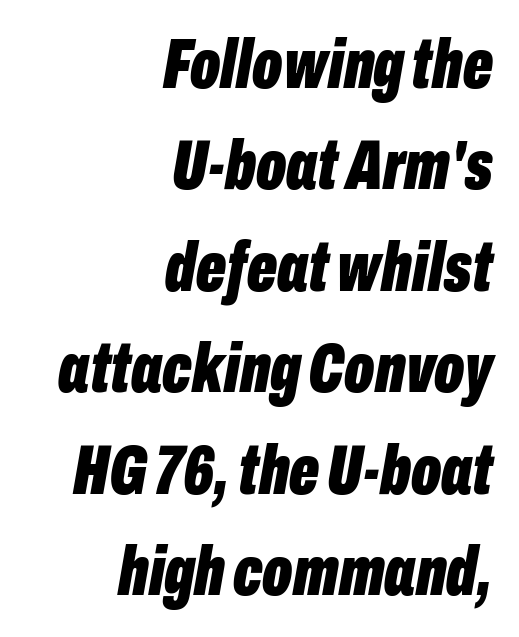
Q: Is the text bold? A: Yes.
Q: Is the text italic (slanted)? A: Yes, it leans right by about 10 degrees.
Q: Is the text underlined? A: No.
Q: How is the paragraph aligned? A: Right-aligned.
Q: Is the spacing between letters normal or unusually wide? A: Normal.
Q: Is the spacing between lines tight, normal or loose? A: Normal.
Q: Width (condensed, normal, or wide)? A: Condensed.
Q: Stroke contrast? A: Low.
Q: x-height? A: Medium.
Q: Monospaced? A: No.
